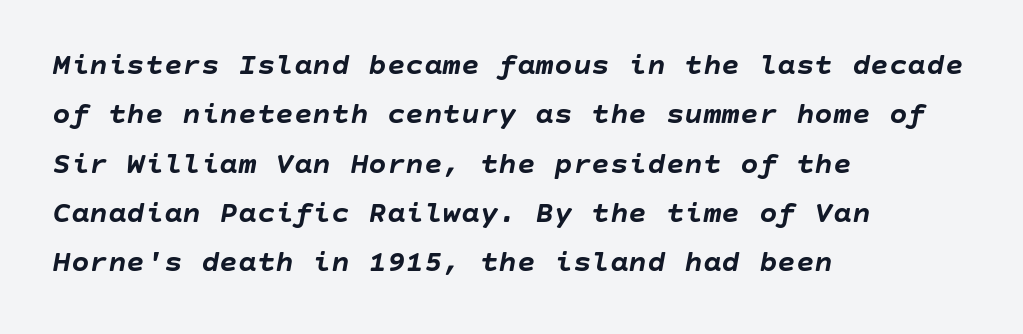
Q: Is the text bold? A: Yes.
Q: Is the text italic (slanted)? A: Yes, it leans right by about 10 degrees.
Q: Is the text underlined? A: No.
Q: How is the paragraph aligned? A: Left-aligned.
Q: Is the spacing between letters normal or unusually wide? A: Normal.
Q: Is the spacing between lines tight, normal or loose? A: Normal.
Q: Width (condensed, normal, or wide)? A: Normal.
Q: Stroke contrast? A: Low.
Q: x-height? A: Large.
